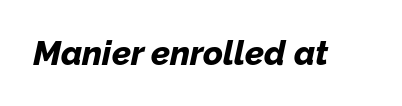
Q: Is the text bold? A: Yes.
Q: Is the text italic (slanted)? A: Yes, it leans right by about 12 degrees.
Q: Is the text underlined? A: No.
Q: Is the spacing between letters normal or unusually wide? A: Normal.
Q: Width (condensed, normal, or wide)? A: Normal.
Q: Stroke contrast? A: Low.
Q: x-height? A: Medium.
Q: Monospaced? A: No.
